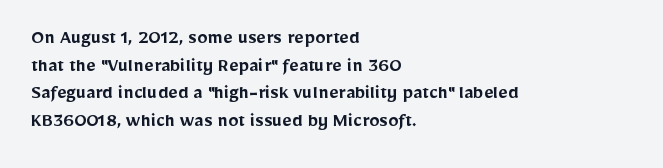
The image shows 21 px text type, upright; set left-aligned, normal line spacing (1.32x), normal letter spacing, not underlined.
